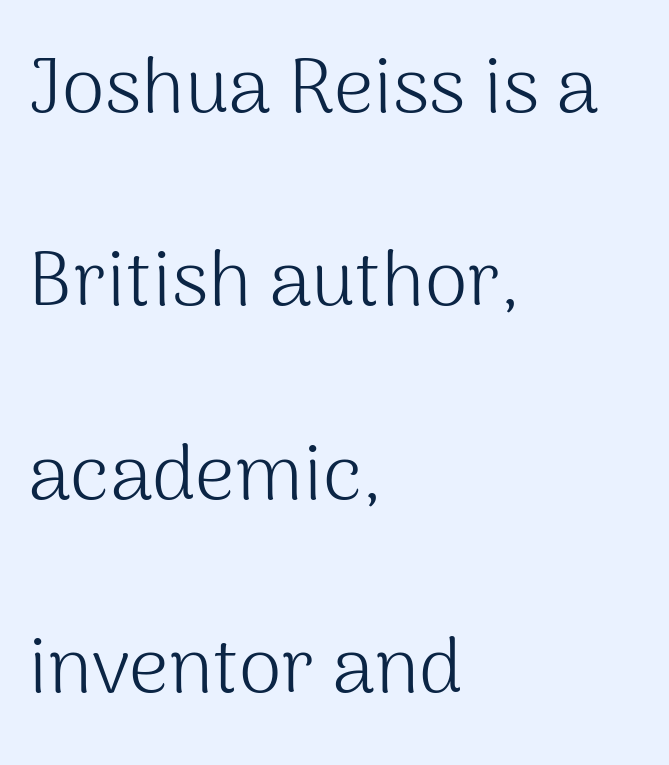
{"serif": "no", "italic": "no", "bold": "no", "weight": "light", "width": "normal", "stroke_contrast": "medium", "x_height": "medium", "monospaced": "no", "underline": "no", "align": "left", "line_spacing": "loose", "line_spacing_ratio": 2.48, "letter_spacing": "normal", "letter_spacing_em": 0.0, "glyph_px": 78}
